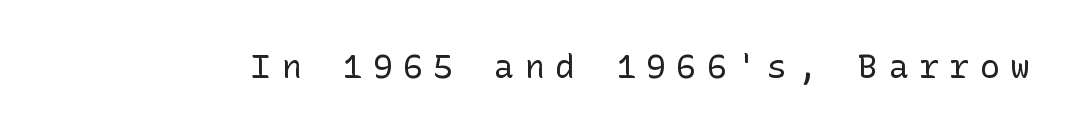
The image shows 33 px regular-weight sans-serif type, upright; set unusually wide letter spacing (+0.32 em), not underlined; low stroke contrast and a medium x-height.
